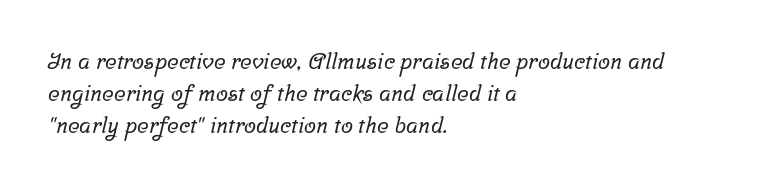
Visually the block forms a straight wall on the left and a jagged coastline on the right. This rendering leaves character spacing at its baseline value. The space beneath each line is pristine and unruled. In terms of leading, this rendering sits right in the middle.
